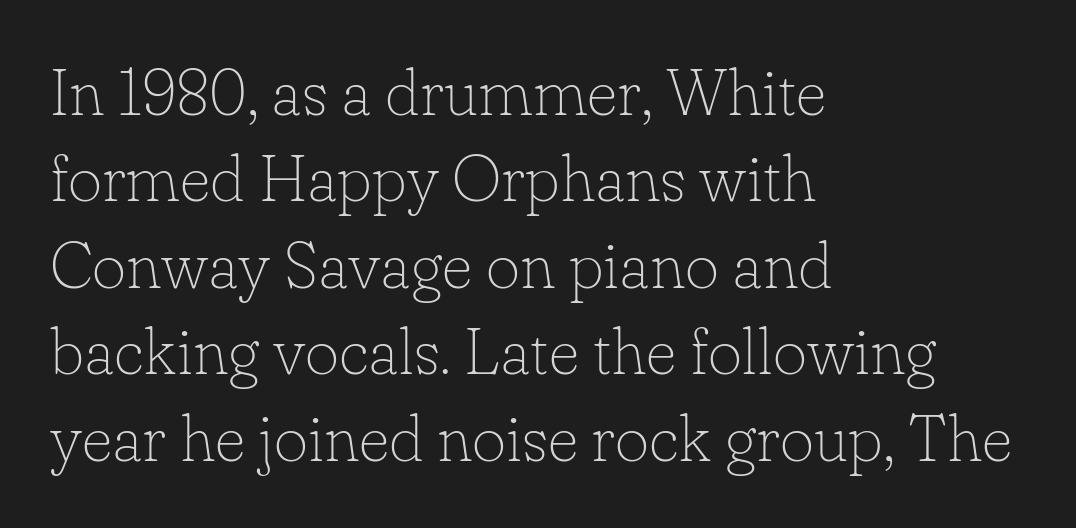
{"serif": "yes", "italic": "no", "bold": "no", "weight": "thin", "width": "normal", "stroke_contrast": "low", "x_height": "small", "monospaced": "no", "underline": "no", "align": "left", "line_spacing": "normal", "line_spacing_ratio": 1.31, "letter_spacing": "normal", "letter_spacing_em": 0.0, "glyph_px": 66}
